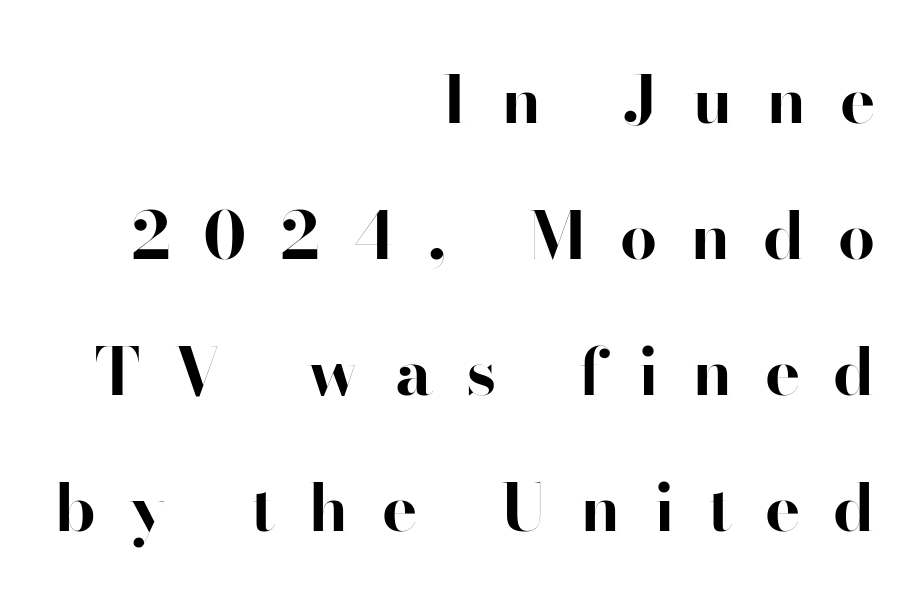
Q: Is the text bold? A: Yes.
Q: Is the text italic (slanted)? A: No, it is upright.
Q: Is the typeface a serif or a sans-serif typeface? A: Sans-serif.
Q: Is the text underlined? A: No.
Q: How is the paragraph aligned? A: Right-aligned.
Q: Is the spacing between letters normal or unusually wide? A: Unusually wide.
Q: Is the spacing between lines tight, normal or loose? A: Loose.
Q: Width (condensed, normal, or wide)? A: Normal.
Q: Stroke contrast? A: High.
Q: x-height? A: Small.
Q: Monospaced? A: No.
